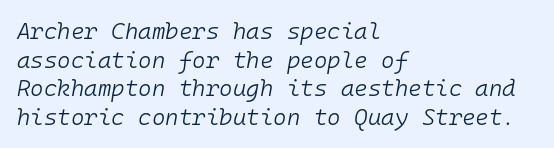
Emphasis-style slanted type is in use. The strokes are not fattened; the text isn't bold. Only glyphs here, with clear space below each row. A typesetter would call this zero additional tracking. The lines are quadded left.
